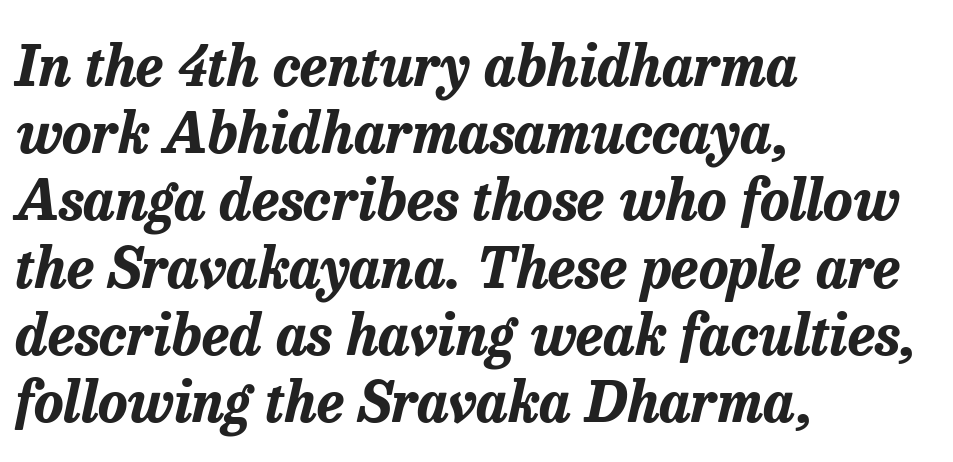
Spacing between characters is what you'd get straight out of the box. Decoration check: the copy has no underline. Reading down the block, your eye returns to a fixed left position each line. Thick stems and heavy bowls — unmistakably bold. You could not count columns in this text — the font is proportionally spaced.
